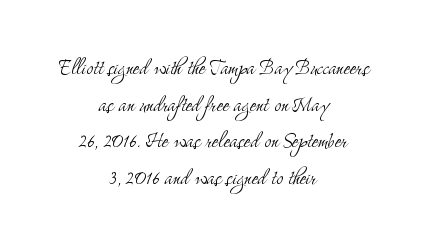
Q: Is the text bold? A: No.
Q: Is the text italic (slanted)? A: Yes.
Q: Is the text underlined? A: No.
Q: How is the paragraph aligned? A: Centered.
Q: Is the spacing between letters normal or unusually wide? A: Normal.
Q: Is the spacing between lines tight, normal or loose? A: Normal.
